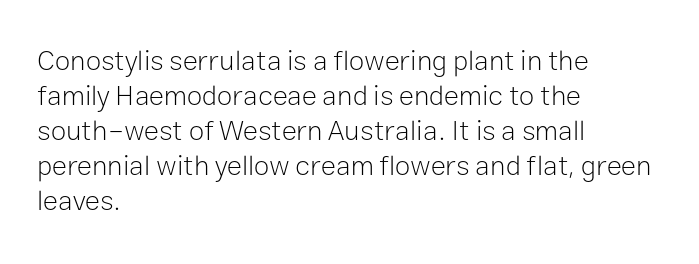
The image shows 28 px light sans-serif type, upright; set left-aligned, normal line spacing (1.25x), normal letter spacing, not underlined; low stroke contrast and a medium x-height.
